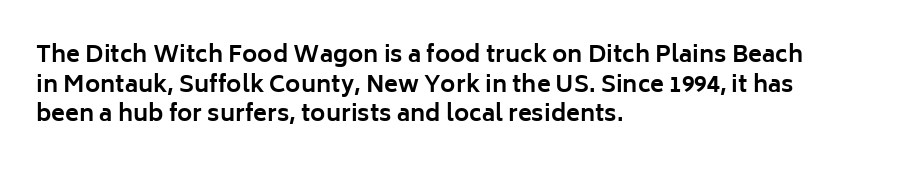
Q: Is the text bold? A: Yes.
Q: Is the text italic (slanted)? A: No, it is upright.
Q: Is the text underlined? A: No.
Q: How is the paragraph aligned? A: Left-aligned.
Q: Is the spacing between letters normal or unusually wide? A: Normal.
Q: Is the spacing between lines tight, normal or loose? A: Normal.
